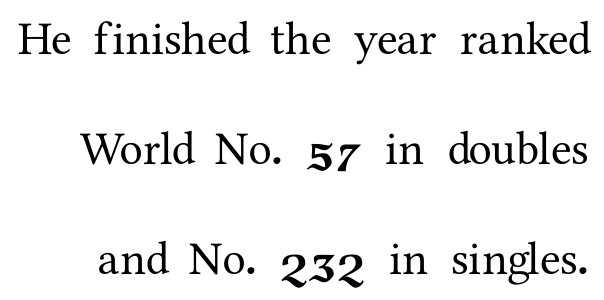
Q: Is the text italic (slanted)? A: No, it is upright.
Q: Is the typeface a serif or a sans-serif typeface? A: Serif.
Q: Is the text underlined? A: No.
Q: Is the spacing between letters normal or unusually wide? A: Normal.
Q: Is the spacing between lines tight, normal or loose? A: Loose.
Q: Width (condensed, normal, or wide)? A: Normal.
Q: Stroke contrast? A: Medium.
Q: x-height? A: Medium.
Q: Monospaced? A: No.
